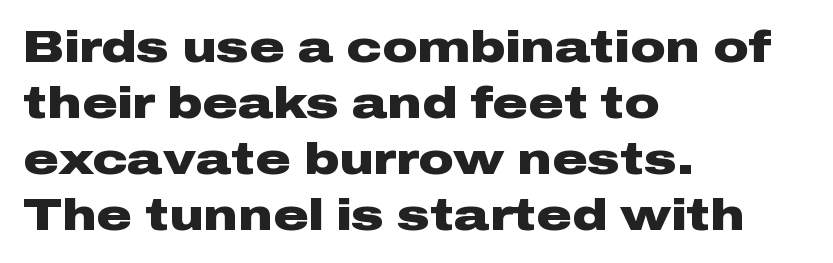
Q: Is the text bold? A: Yes.
Q: Is the text italic (slanted)? A: No, it is upright.
Q: Is the typeface a serif or a sans-serif typeface? A: Sans-serif.
Q: Is the text underlined? A: No.
Q: How is the paragraph aligned? A: Left-aligned.
Q: Is the spacing between letters normal or unusually wide? A: Normal.
Q: Is the spacing between lines tight, normal or loose? A: Normal.
Q: Width (condensed, normal, or wide)? A: Wide.
Q: Stroke contrast? A: Low.
Q: x-height? A: Medium.
Q: Monospaced? A: No.
